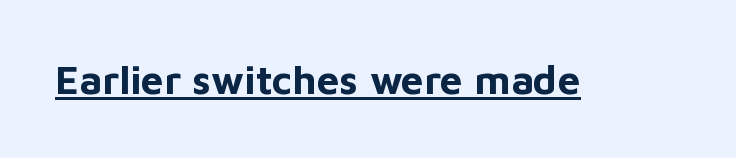
{"serif": "no", "italic": "no", "bold": "yes", "weight": "bold", "width": "normal", "stroke_contrast": "low", "x_height": "medium", "monospaced": "no", "underline": "yes", "letter_spacing": "normal", "letter_spacing_em": 0.0, "glyph_px": 40}
